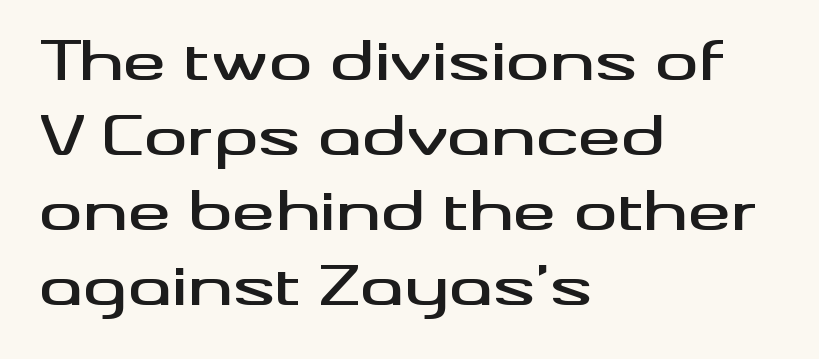
The image shows 54 px wide sans-serif type, upright; set left-aligned, normal line spacing (1.39x), normal letter spacing, not underlined; medium stroke contrast and a small x-height.
